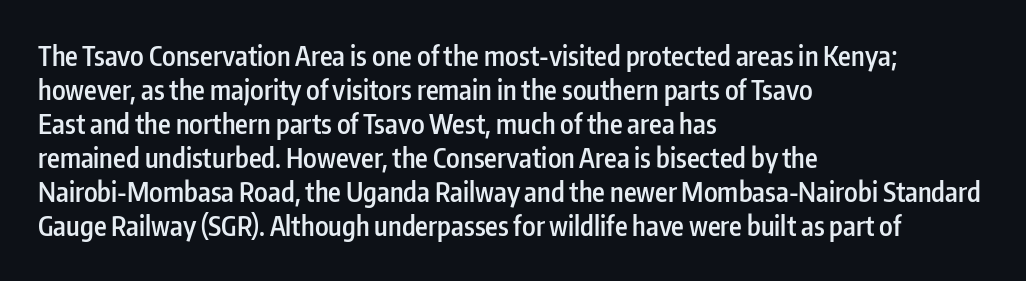
{"italic": "no", "bold": "semi", "underline": "no", "align": "left", "line_spacing": "normal", "line_spacing_ratio": 1.26, "letter_spacing": "normal", "letter_spacing_em": 0.0, "glyph_px": 27}
